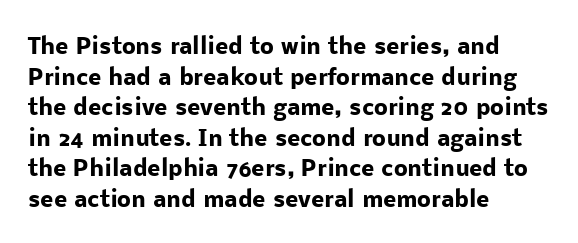
The image shows 22 px bold type, upright; set left-aligned, normal line spacing (1.39x), normal letter spacing, not underlined.
